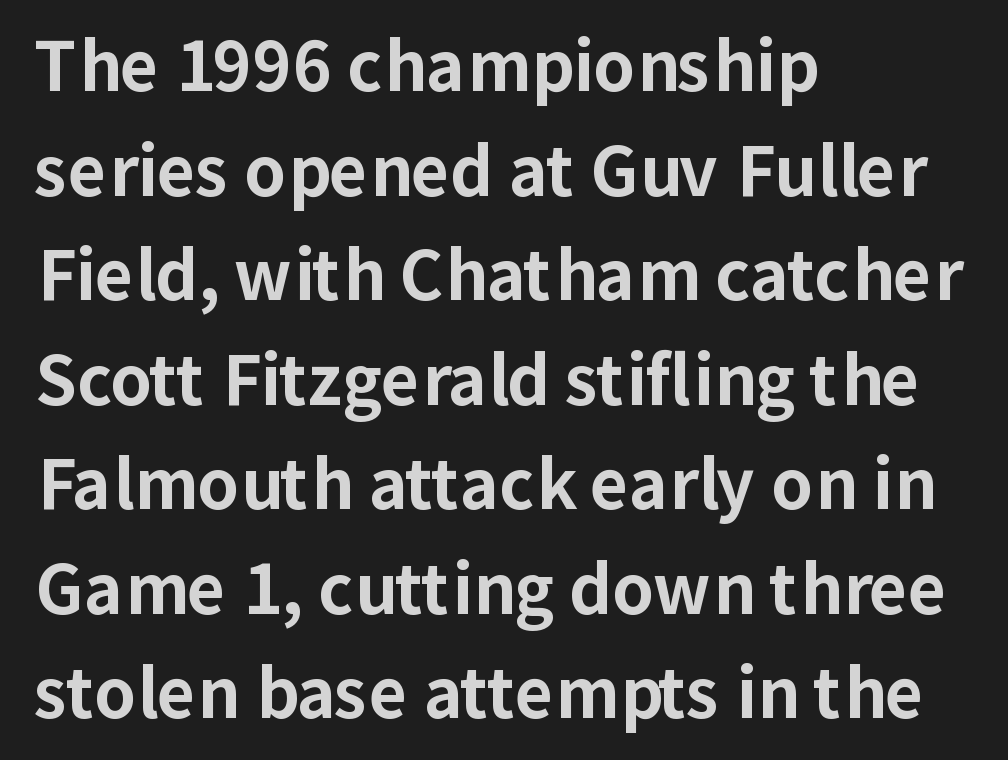
Successive baselines arrive at the customary interval. Words appear dense and cohesive because spacing is normal. Casual observation: everything's shoved over to the left. The baseline area is clear. A typesetter would call this proportional, since set widths differ per character. When letters stand straight like this, we call the style roman or upright.
